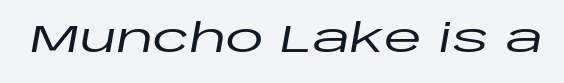
Students, note that the glyphs here touch the page at normal intervals. Looks like regular typesetting: each glyph gets only the width it needs. The space beneath each line is pristine and unruled. The font's italic variant was chosen for this text.
